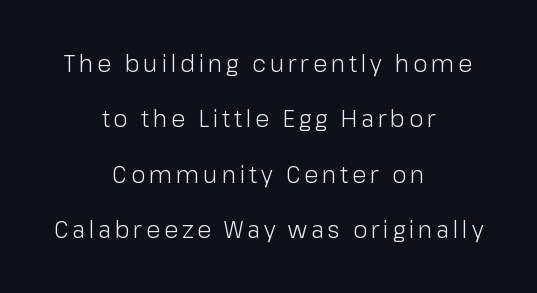
Descenders hang freely into open space. These lines were composed using upright roman letters. The strokes are not fattened; the text isn't bold. The lines are spread far apart with generous leading. Horizontally, the lines are justified to the midpoint only.
